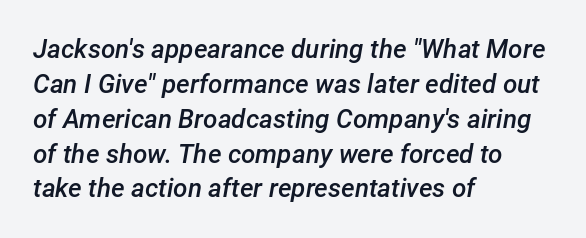
Is the block centered? No — it sits flush against the left margin. Look at the stroke-to-counter ratio: somewhat heavy, a semibold. Tracking here is standard; glyphs follow each other at the usual distance. A bare baseline throughout the passage.
